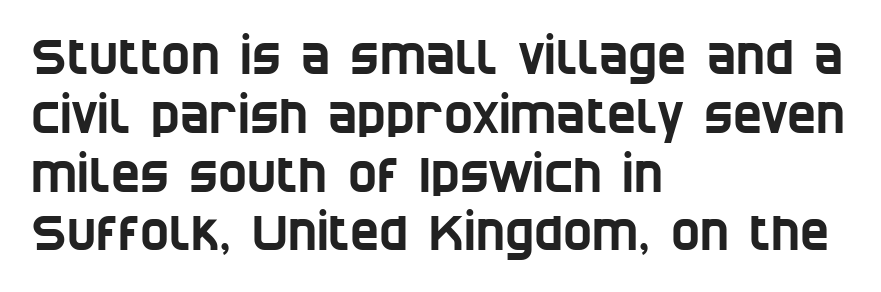
The image shows 49 px condensed sans-serif type; set left-aligned, line spacing 1.2x, normal letter spacing, not underlined; low stroke contrast and a large x-height.
